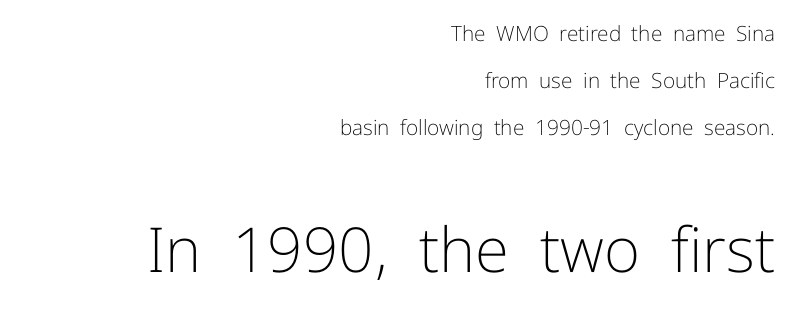
{"serif": "no", "italic": "no", "bold": "no", "weight": "light", "width": "normal", "stroke_contrast": "low", "x_height": "medium", "monospaced": "no", "underline": "no", "align": "right", "line_spacing": "loose", "line_spacing_ratio": 2.23, "letter_spacing": "normal", "letter_spacing_em": 0.0, "larger_block": "second", "size_ratio": 2.95, "glyph_px": 62}
